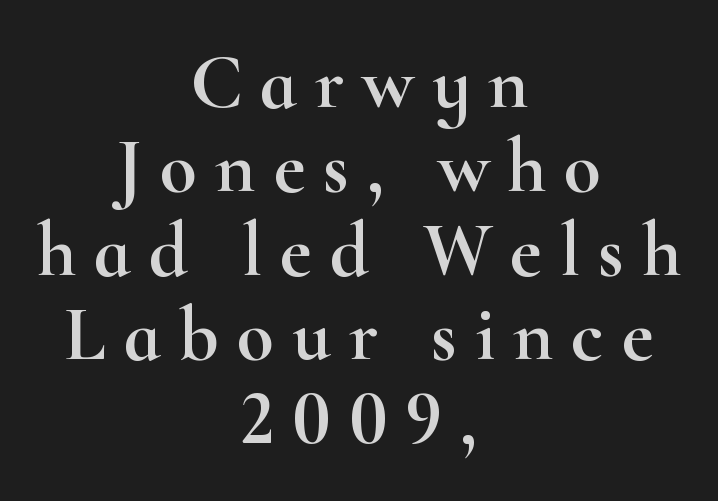
The horizontal fit of the characters is loose and conspicuously gappy. Quick note: underline off. Is this a fixed-width face? No — the glyphs have proportional, varying widths. The lines are quadded center. The space between consecutive lines is stingy.
